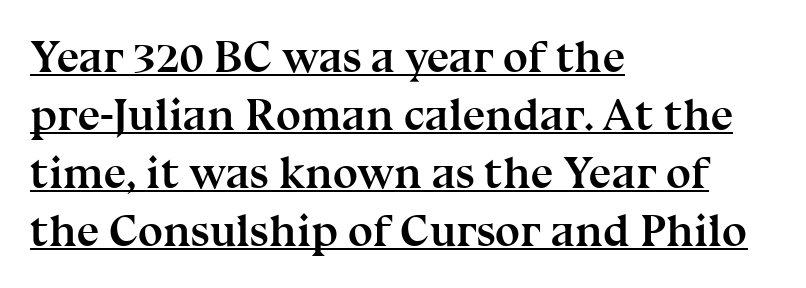
Each letter keeps its own natural width here, so spacing adapts to shape. Look at the tracking — it's just the regular setting, nothing added. Characters remain perfectly vertical along every line. Does the type have serifs? Yes, each stem ends in a small foot. Chunky letters — that's bold for sure.
